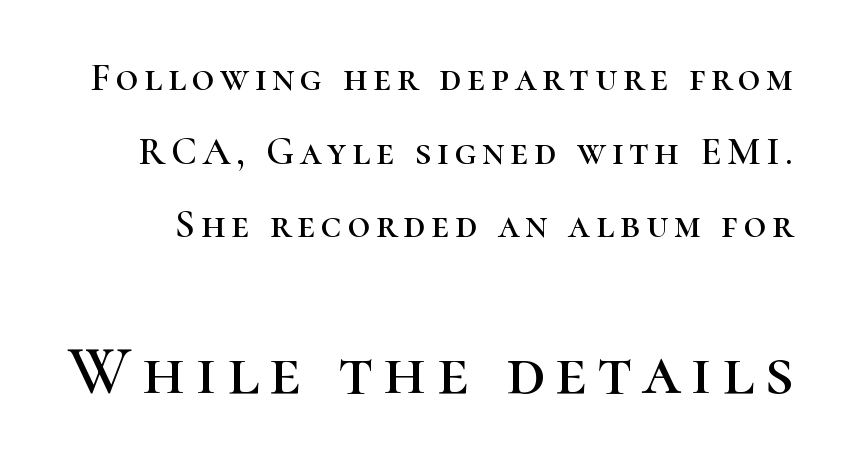
The image shows 69 px serif type, upright; set line spacing 1.89x, not underlined; the second (bottom) block is 1.77x larger; high stroke contrast and a medium x-height.
